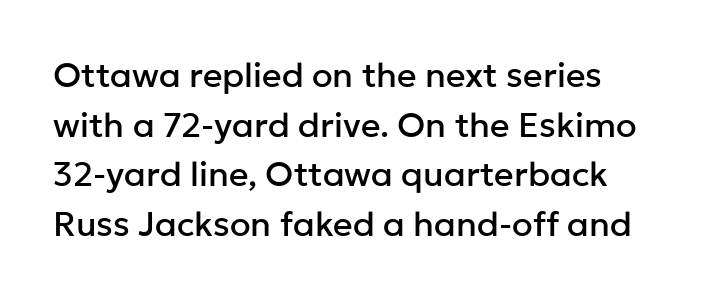
Regular leading. The type sits square on the baseline with zero lean. Check under the words: just untouched page. These lines keep a tight, regular rhythm from letter to letter.
